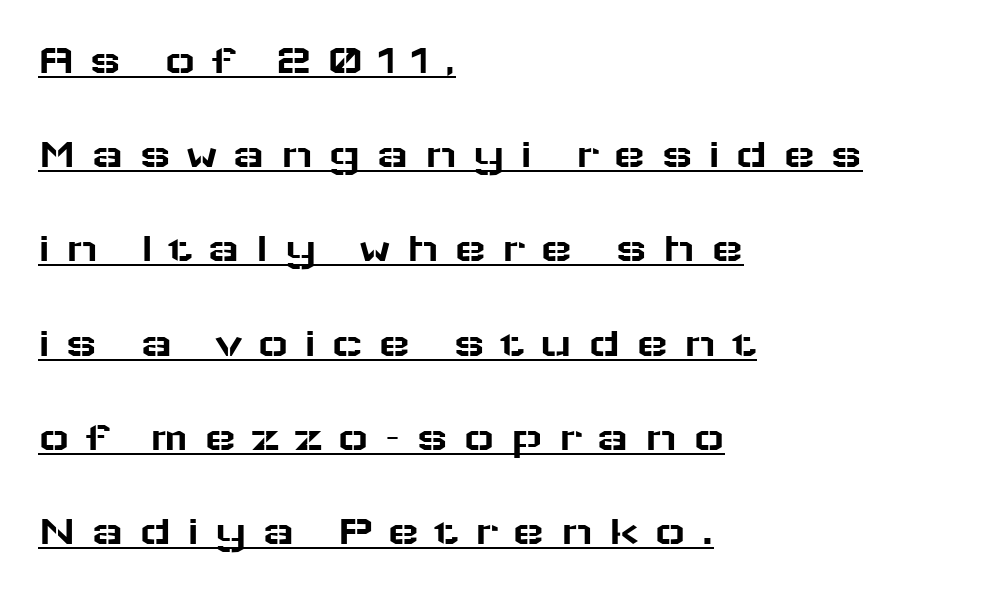
The image shows 43 px wide sans-serif type, upright; set left-aligned, loose line spacing (2.19x), unusually wide letter spacing (+0.34 em), underlined; low stroke contrast and a medium x-height.
